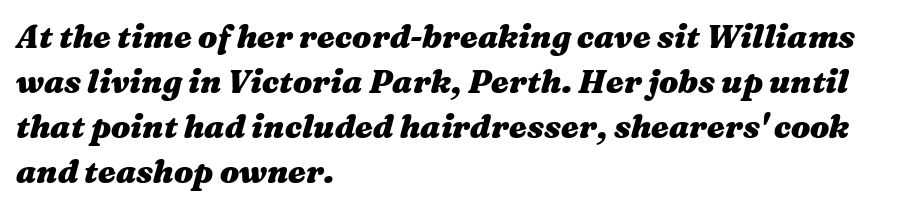
The image shows 32 px heavy, wide type, italic (leaning right); set left-aligned, normal line spacing (1.41x), normal letter spacing, not underlined; medium stroke contrast and a medium x-height.
